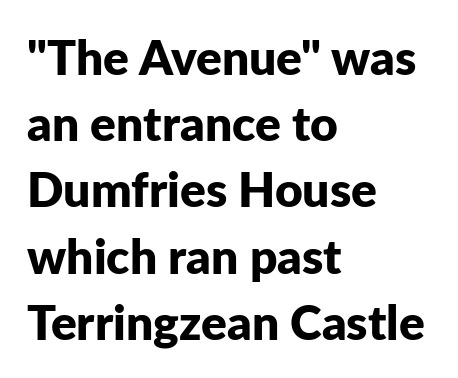
{"serif": "no", "italic": "no", "bold": "yes", "weight": "bold", "width": "normal", "stroke_contrast": "low", "x_height": "medium", "monospaced": "no", "underline": "no", "align": "left", "line_spacing": "normal", "line_spacing_ratio": 1.38, "letter_spacing": "normal", "letter_spacing_em": 0.0, "glyph_px": 48}
